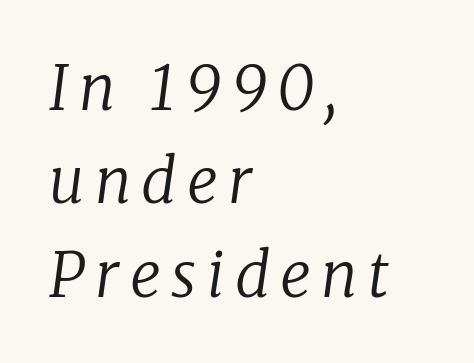
The image shows 61 px regular-weight serif type, italic (leaning right); set left-aligned, normal line spacing (1.53x), not underlined; low stroke contrast and a medium x-height.
